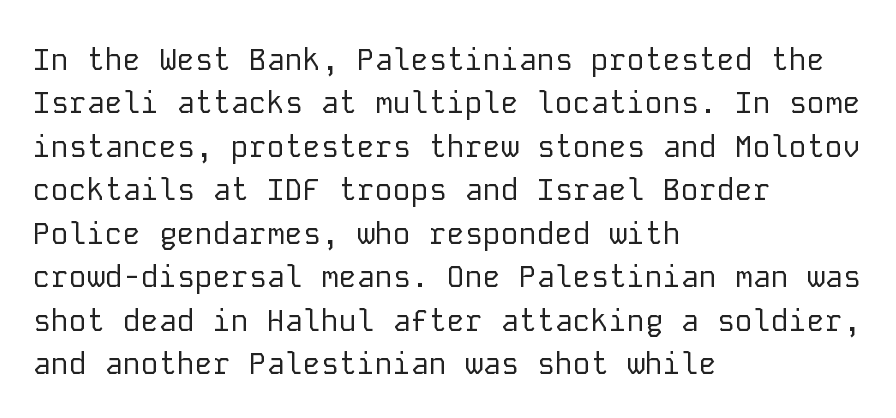
The image shows 30 px regular-weight sans-serif type, upright, monospaced; set left-aligned, normal line spacing (1.45x), normal letter spacing, not underlined; low stroke contrast and a medium x-height.
